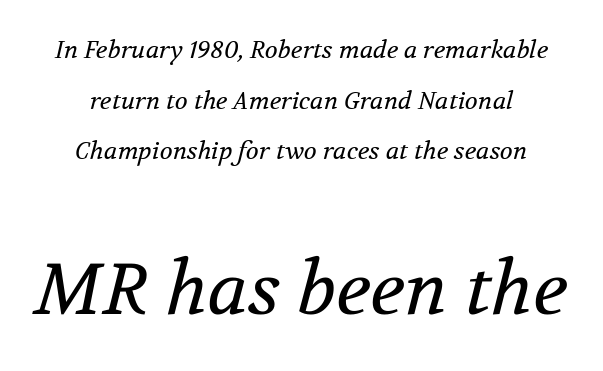
Tracking value appears to be zero — textbook default spacing. Designer's note — italics engaged. Is this a fixed-width face? No — the glyphs have proportional, varying widths. Does the copy run flush right? No — it is centered line by line. The passage shown stacks its lines with a broad gap. The typeface chosen for these lines features serifs.
